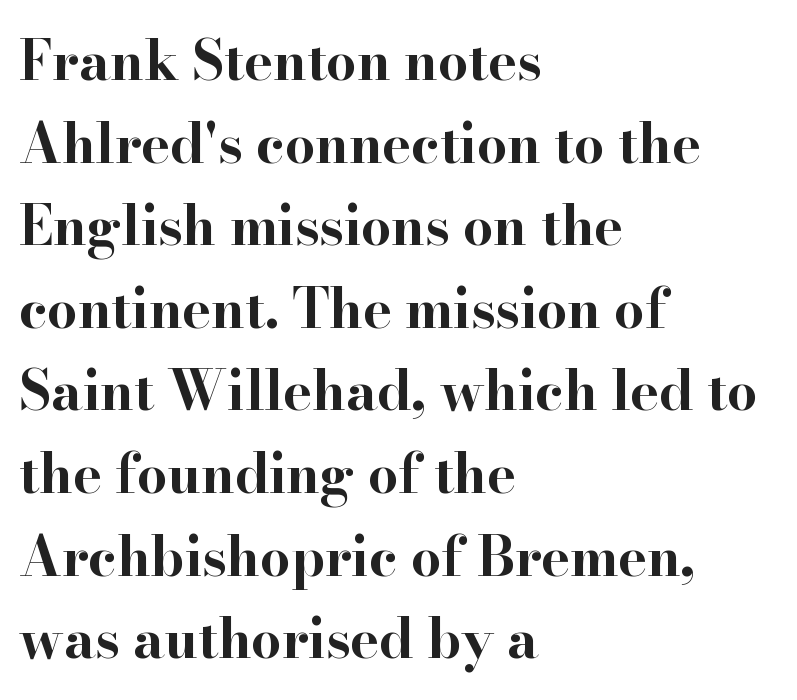
{"serif": "yes", "italic": "no", "bold": "yes", "weight": "bold", "width": "wide", "stroke_contrast": "high", "x_height": "small", "monospaced": "no", "underline": "no", "align": "left", "line_spacing": "normal", "line_spacing_ratio": 1.53, "letter_spacing": "normal", "letter_spacing_em": 0.0, "glyph_px": 54}
